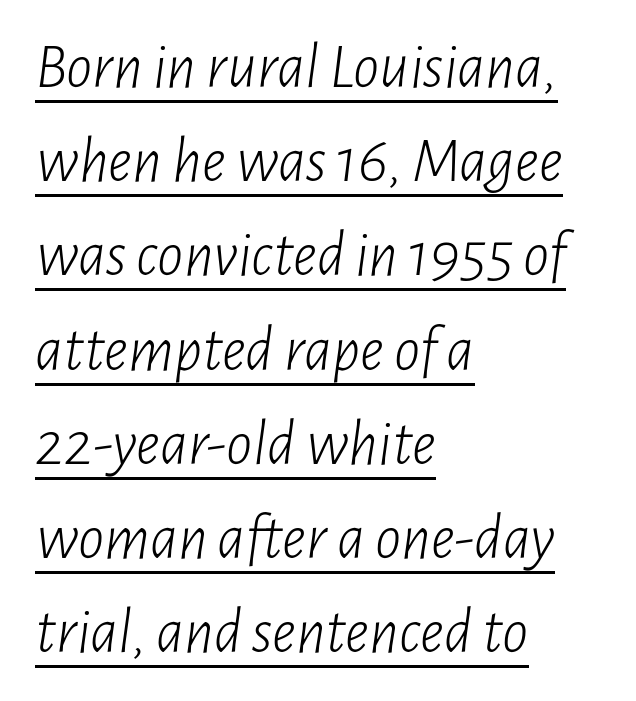
{"italic": "yes", "lean": "right", "slant_degrees": 7, "bold": "no", "weight": "light", "width": "condensed", "stroke_contrast": "low", "x_height": "medium", "monospaced": "no", "underline": "yes", "align": "left", "line_spacing": "normal", "line_spacing_ratio": 1.45, "letter_spacing": "normal", "letter_spacing_em": 0.0, "glyph_px": 65}
